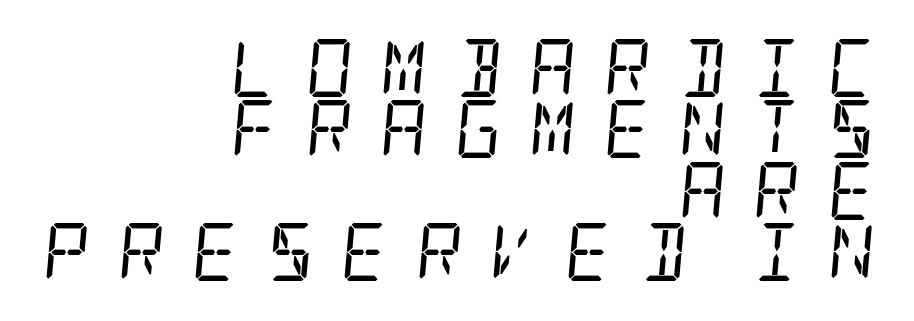
{"serif": "yes", "italic": "yes", "lean": "right", "slant_degrees": 5, "bold": "no", "weight": "regular", "width": "condensed", "stroke_contrast": "low", "x_height": "large", "underline": "no", "align": "right", "line_spacing": "tight", "line_spacing_ratio": 1.06, "letter_spacing": "wide", "letter_spacing_em": 0.47, "glyph_px": 58}
